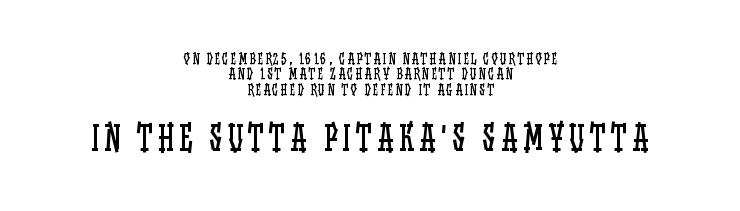
{"italic": "no", "bold": "no", "weight": "regular", "width": "condensed", "stroke_contrast": "low", "x_height": "large", "monospaced": "no", "underline": "no", "align": "center", "line_spacing": "tight", "line_spacing_ratio": 1.09, "larger_block": "second", "size_ratio": 2.36, "glyph_px": 33}
